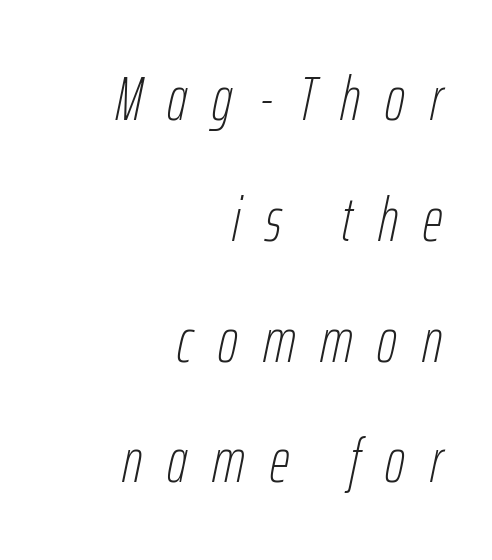
{"italic": "yes", "lean": "right", "slant_degrees": 12, "bold": "no", "weight": "thin", "width": "condensed", "stroke_contrast": "low", "x_height": "medium", "monospaced": "no", "underline": "no", "align": "right", "line_spacing": "loose", "line_spacing_ratio": 1.98, "letter_spacing": "wide", "letter_spacing_em": 0.41, "glyph_px": 61}
